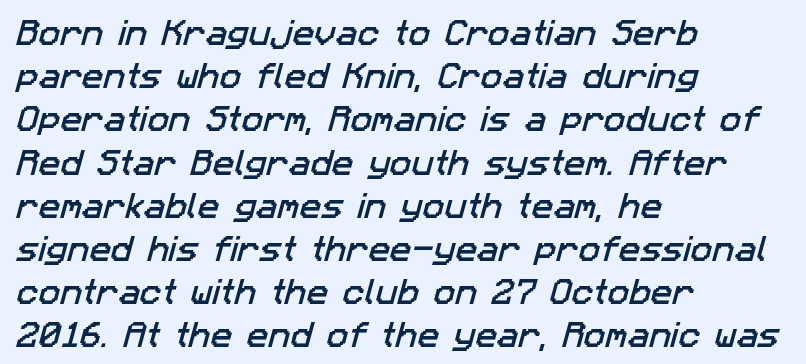
Q: Is the typeface a serif or a sans-serif typeface? A: Sans-serif.
Q: Is the text underlined? A: No.
Q: How is the paragraph aligned? A: Left-aligned.
Q: Is the spacing between letters normal or unusually wide? A: Normal.
Q: Is the spacing between lines tight, normal or loose? A: Normal.
Q: Width (condensed, normal, or wide)? A: Normal.
Q: Stroke contrast? A: Low.
Q: x-height? A: Medium.
Q: Monospaced? A: No.
